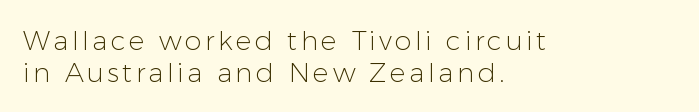
{"italic": "no", "bold": "no", "underline": "no", "align": "left", "line_spacing_ratio": 1.2, "glyph_px": 27}
